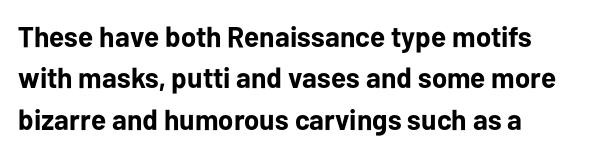
The image shows 29 px bold sans-serif type, upright; set normal line spacing (1.43x), normal letter spacing, not underlined; low stroke contrast and a medium x-height.
